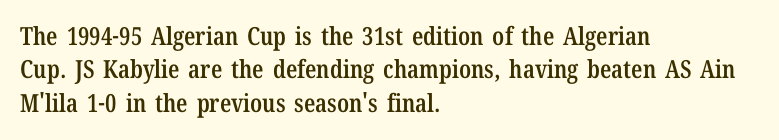
{"italic": "no", "bold": "semi", "underline": "no", "align": "left", "line_spacing": "normal", "line_spacing_ratio": 1.34, "letter_spacing": "normal", "letter_spacing_em": 0.0, "glyph_px": 25}
